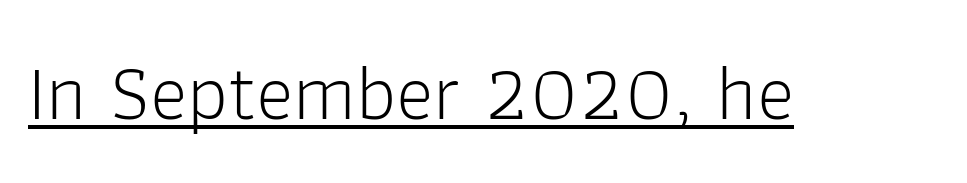
The image shows 79 px light sans-serif type, upright; set normal letter spacing, underlined; low stroke contrast and a medium x-height.
